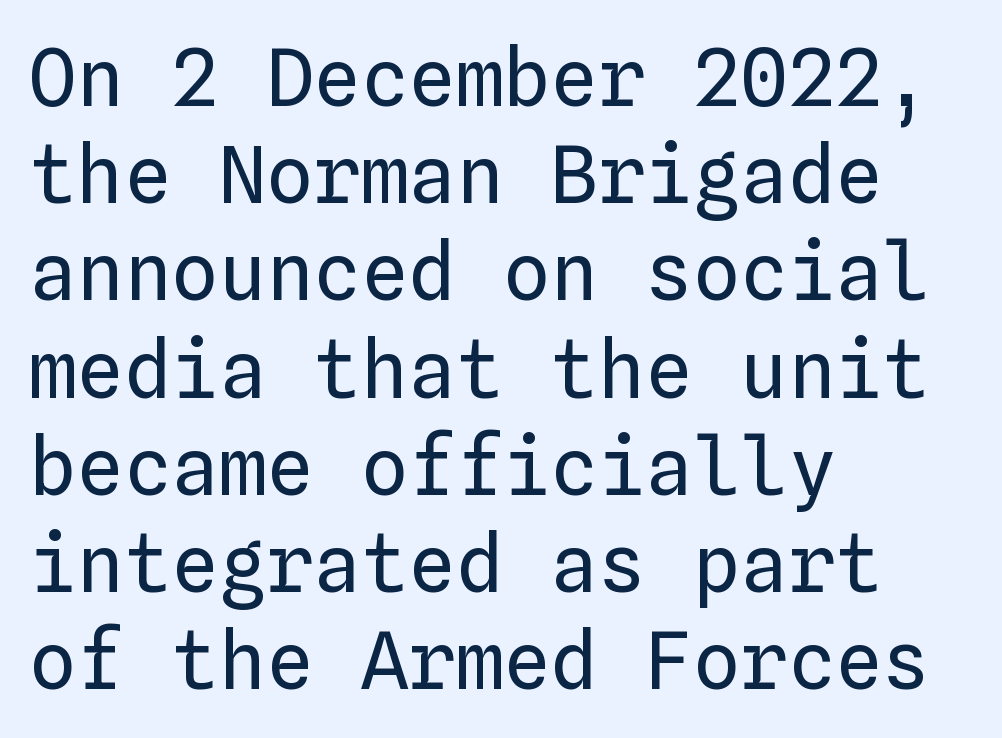
Q: Is the text bold? A: No.
Q: Is the text italic (slanted)? A: No, it is upright.
Q: Is the text underlined? A: No.
Q: How is the paragraph aligned? A: Left-aligned.
Q: Is the spacing between letters normal or unusually wide? A: Normal.
Q: Width (condensed, normal, or wide)? A: Normal.
Q: Stroke contrast? A: Low.
Q: x-height? A: Medium.
Q: Monospaced? A: Yes.
